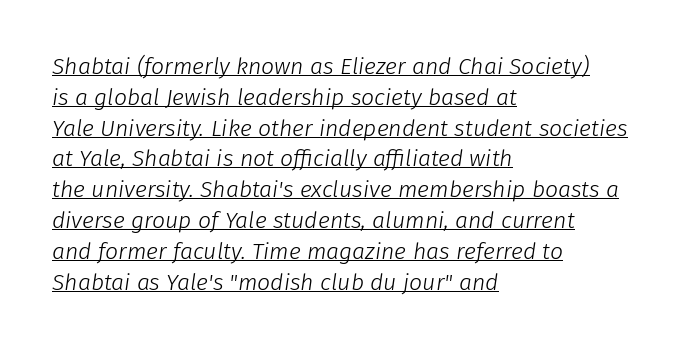
Q: Is the text bold? A: No.
Q: Is the text italic (slanted)? A: Yes, it leans right by about 8 degrees.
Q: Is the text underlined? A: Yes.
Q: How is the paragraph aligned? A: Left-aligned.
Q: Is the spacing between letters normal or unusually wide? A: Normal.
Q: Is the spacing between lines tight, normal or loose? A: Normal.
